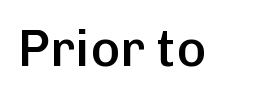
The letterforms sit shoulder to shoulder at normal distance. Note the varied advance widths — an 'i' is clearly narrower than an 'm'. Observe the absence of serifs on each vertical stroke in this sample. A semibold gives these letters moderate extra thickness, short of bold.
